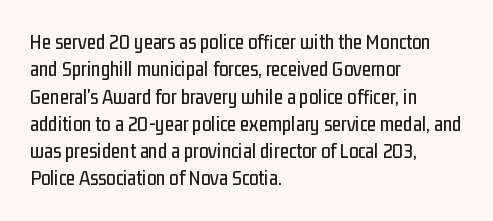
The image shows 21 px text type, upright; set left-aligned, normal line spacing (1.3x), normal letter spacing, not underlined.
